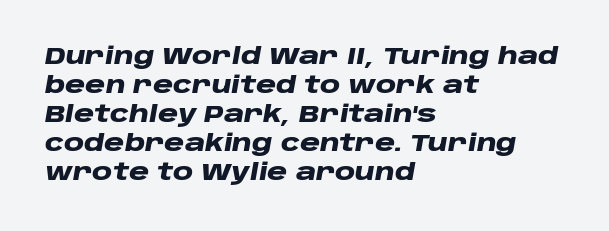
{"italic": "yes", "lean": "right", "slant_degrees": 10, "bold": "yes", "underline": "no", "align": "left", "line_spacing": "normal", "line_spacing_ratio": 1.26, "letter_spacing": "normal", "letter_spacing_em": 0.0, "glyph_px": 23}
